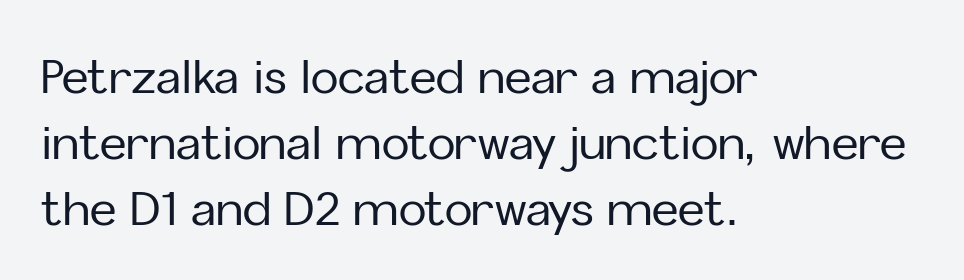
Q: Is the text italic (slanted)? A: No, it is upright.
Q: Is the typeface a serif or a sans-serif typeface? A: Sans-serif.
Q: Is the text underlined? A: No.
Q: How is the paragraph aligned? A: Left-aligned.
Q: Is the spacing between letters normal or unusually wide? A: Normal.
Q: Is the spacing between lines tight, normal or loose? A: Normal.
Q: Width (condensed, normal, or wide)? A: Normal.
Q: Stroke contrast? A: Low.
Q: x-height? A: Medium.
Q: Monospaced? A: No.
